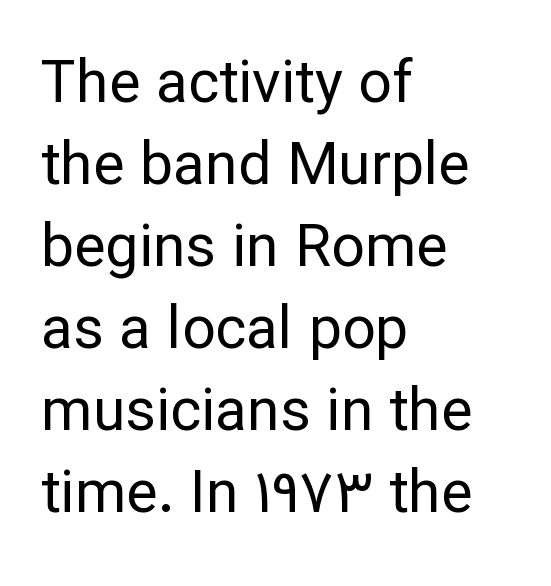
{"serif": "no", "italic": "no", "bold": "no", "weight": "regular", "width": "normal", "stroke_contrast": "low", "x_height": "medium", "monospaced": "no", "underline": "no", "align": "left", "line_spacing": "normal", "line_spacing_ratio": 1.39, "letter_spacing": "normal", "letter_spacing_em": 0.0, "glyph_px": 59}
